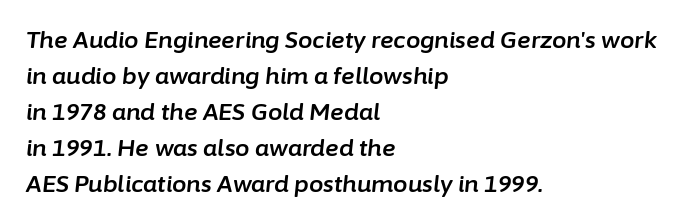
Q: Is the text italic (slanted)? A: Yes, it leans right by about 6 degrees.
Q: Is the text underlined? A: No.
Q: How is the paragraph aligned? A: Left-aligned.
Q: Is the spacing between letters normal or unusually wide? A: Normal.
Q: Is the spacing between lines tight, normal or loose? A: Normal.
